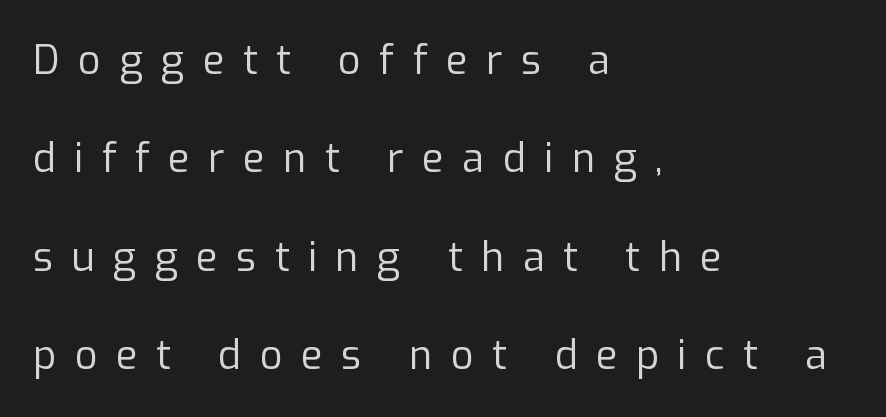
The image shows 40 px regular-weight sans-serif type, upright; set left-aligned, loose line spacing (2.46x), unusually wide letter spacing (+0.46 em), not underlined; low stroke contrast and a medium x-height.
